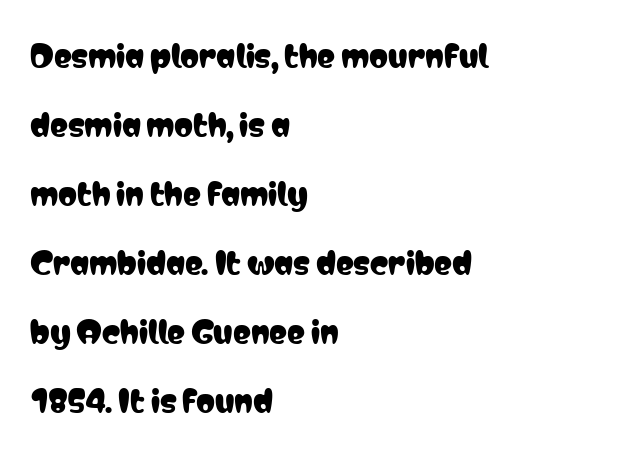
Q: Is the text italic (slanted)? A: No, it is upright.
Q: Is the typeface a serif or a sans-serif typeface? A: Sans-serif.
Q: Is the text underlined? A: No.
Q: How is the paragraph aligned? A: Left-aligned.
Q: Is the spacing between letters normal or unusually wide? A: Normal.
Q: Is the spacing between lines tight, normal or loose? A: Loose.
Q: Width (condensed, normal, or wide)? A: Condensed.
Q: Stroke contrast? A: Low.
Q: x-height? A: Medium.
Q: Monospaced? A: No.
